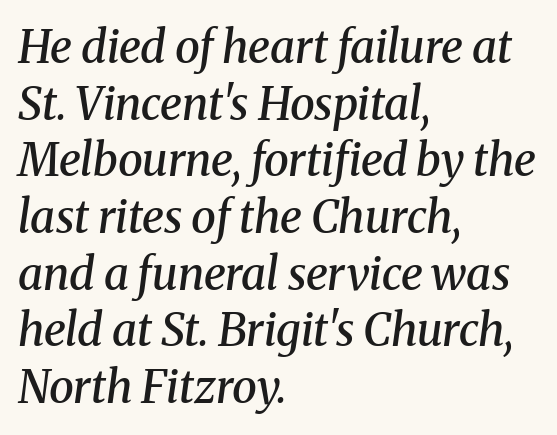
The image shows 45 px semibold serif type, italic (leaning right); set left-aligned, normal line spacing (1.26x), normal letter spacing, not underlined; medium stroke contrast and a medium x-height.
